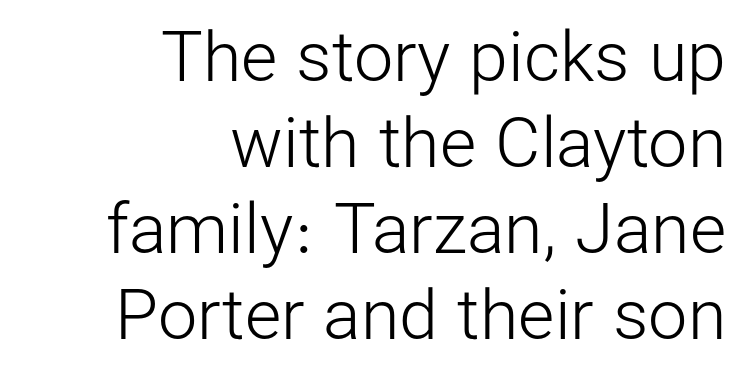
{"serif": "no", "italic": "no", "bold": "no", "weight": "light", "width": "normal", "stroke_contrast": "low", "x_height": "medium", "monospaced": "no", "underline": "no", "align": "right", "line_spacing_ratio": 1.23, "letter_spacing": "normal", "letter_spacing_em": 0.0, "glyph_px": 70}
